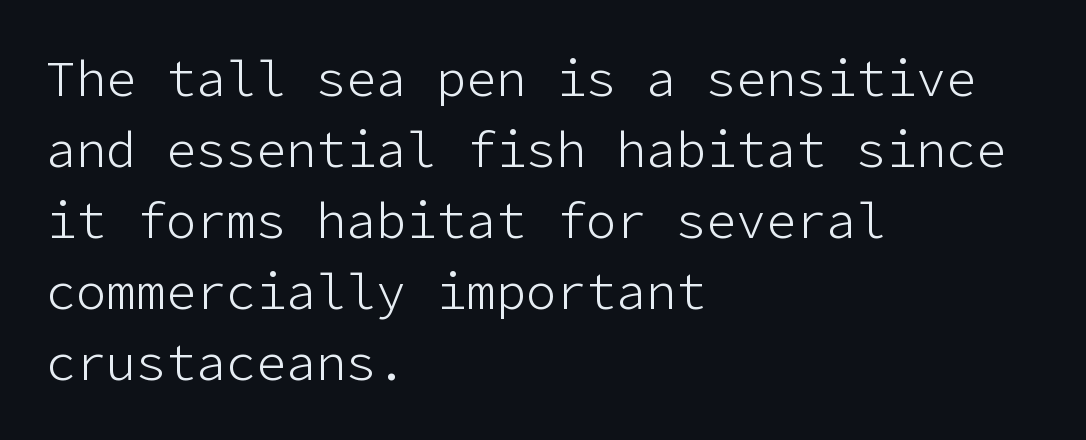
Observe the ordinary spacing: letters are neighbours, not strangers. Left-aligned paragraph, ragged on the right. Nobody drew a line under any word here. No heavy texture on the line: the type isn't bold.
